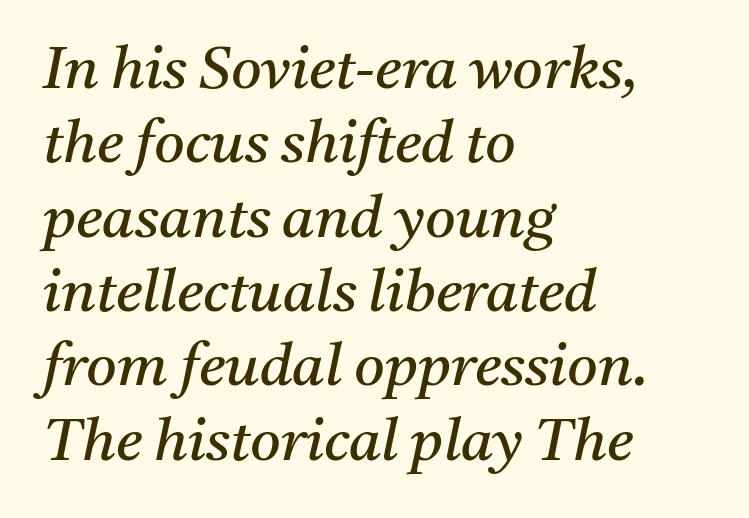
The image shows 59 px regular-weight serif type, italic (leaning right); set left-aligned, normal line spacing (1.26x), normal letter spacing, not underlined; medium stroke contrast and a medium x-height.
